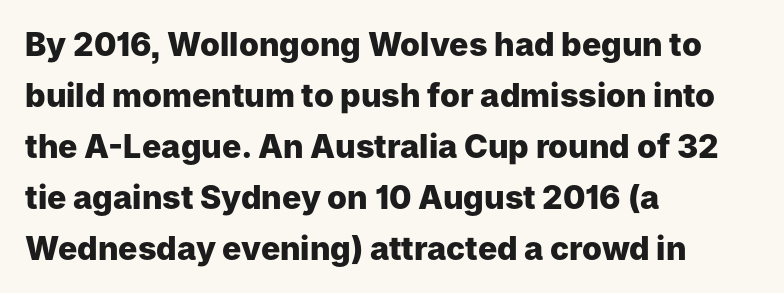
Words float on clear page, feet unadorned. How would I describe the line gaps? Plain and ordinary. Ordinary non-slanted type is in use. This is sans-serif lettering, the kind often seen on screens and signage.
